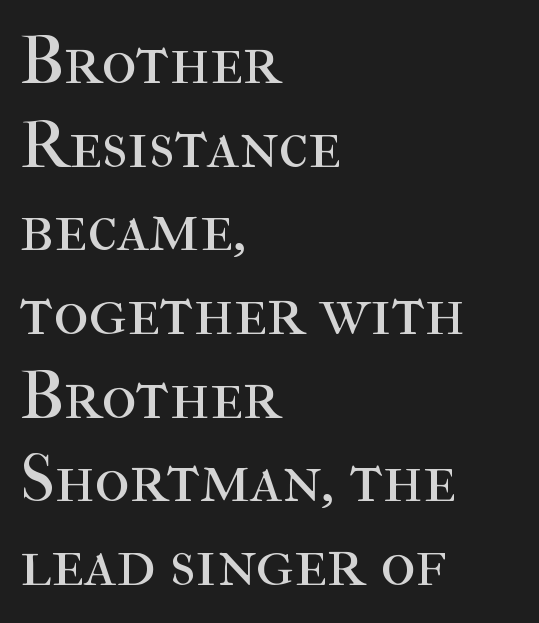
Upright lettering throughout. Weight: regular or lighter. Honestly, the letter spacing is just normal — you wouldn't notice it. This rendering features lettering with no underline.
